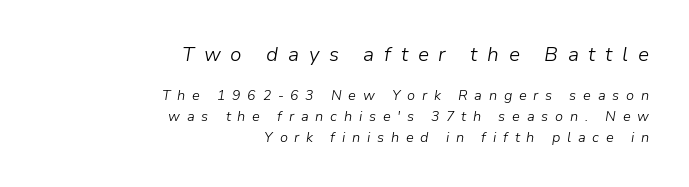
{"italic": "yes", "lean": "right", "slant_degrees": 9, "bold": "no", "underline": "no", "align": "right", "line_spacing": "normal", "line_spacing_ratio": 1.47, "letter_spacing": "wide", "letter_spacing_em": 0.48, "larger_block": "first", "size_ratio": 1.43, "glyph_px": 20}
